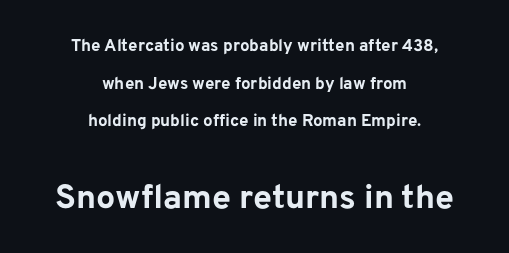
The image shows 34 px bold sans-serif type, upright; set centered, loose line spacing (2.22x), normal letter spacing, not underlined; the second (bottom) block is 2.0x larger; low stroke contrast and a medium x-height.
